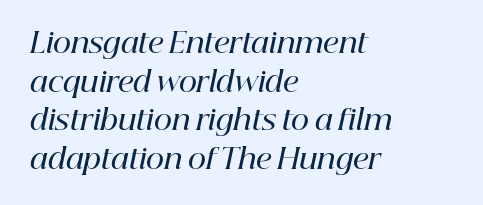
This is oblique type, the kind used for emphasis or titles. Underline: absent. This sample is left-justified, so line endings fall wherever the words run out. I'd call this a serif setting — the letters wear small feet. Whoever set this chose a conventional vertical rhythm. The line texture is even and compact thanks to regular tracking.
